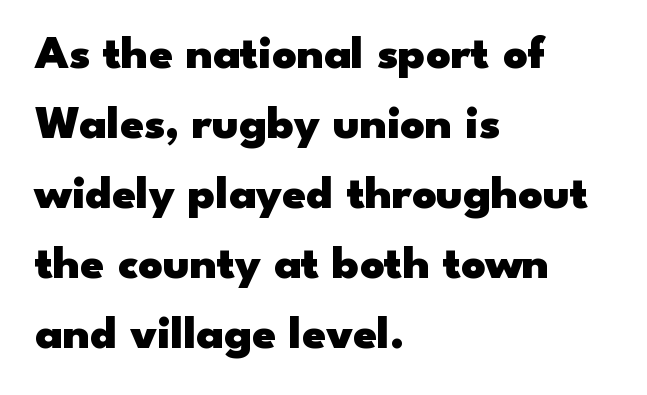
Q: Is the text bold? A: Yes.
Q: Is the text italic (slanted)? A: No, it is upright.
Q: Is the typeface a serif or a sans-serif typeface? A: Sans-serif.
Q: Is the text underlined? A: No.
Q: How is the paragraph aligned? A: Left-aligned.
Q: Is the spacing between letters normal or unusually wide? A: Normal.
Q: Is the spacing between lines tight, normal or loose? A: Normal.
Q: Width (condensed, normal, or wide)? A: Wide.
Q: Stroke contrast? A: Low.
Q: x-height? A: Small.
Q: Monospaced? A: No.
